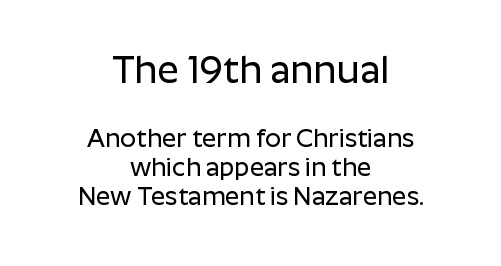
Q: Is the text italic (slanted)? A: No, it is upright.
Q: Is the typeface a serif or a sans-serif typeface? A: Sans-serif.
Q: Is the text underlined? A: No.
Q: How is the paragraph aligned? A: Centered.
Q: Is the spacing between letters normal or unusually wide? A: Normal.
Q: Is the spacing between lines tight, normal or loose? A: Tight.
Q: Which block of text is set in a larger size, the first (top) or the second (bottom)? A: The first (top) one.
Q: Width (condensed, normal, or wide)? A: Normal.
Q: Stroke contrast? A: Low.
Q: x-height? A: Medium.
Q: Monospaced? A: No.
